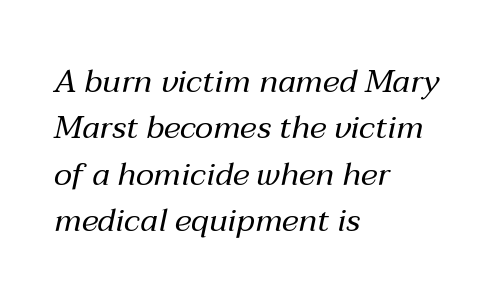
{"italic": "yes", "lean": "right", "slant_degrees": 12, "bold": "no", "weight": "regular", "width": "normal", "stroke_contrast": "medium", "x_height": "medium", "monospaced": "no", "underline": "no", "align": "left", "line_spacing": "normal", "line_spacing_ratio": 1.45, "letter_spacing": "normal", "letter_spacing_em": 0.0, "glyph_px": 32}
